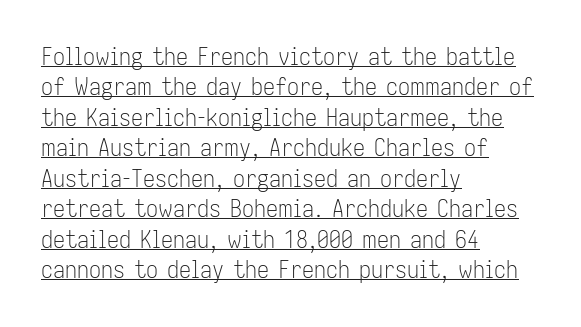
The image shows 24 px text type, upright; set left-aligned, normal line spacing (1.27x), normal letter spacing, underlined.
